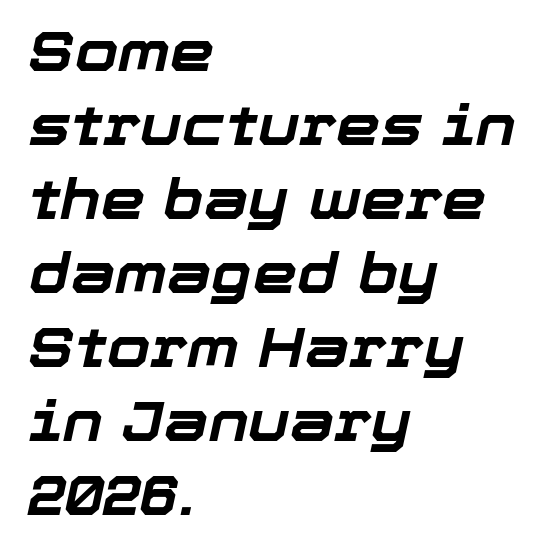
Q: Is the text bold? A: Yes.
Q: Is the text italic (slanted)? A: Yes, it leans right by about 12 degrees.
Q: Is the text underlined? A: No.
Q: How is the paragraph aligned? A: Left-aligned.
Q: Is the spacing between letters normal or unusually wide? A: Normal.
Q: Is the spacing between lines tight, normal or loose? A: Normal.
Q: Width (condensed, normal, or wide)? A: Normal.
Q: Stroke contrast? A: Low.
Q: x-height? A: Medium.
Q: Monospaced? A: No.
